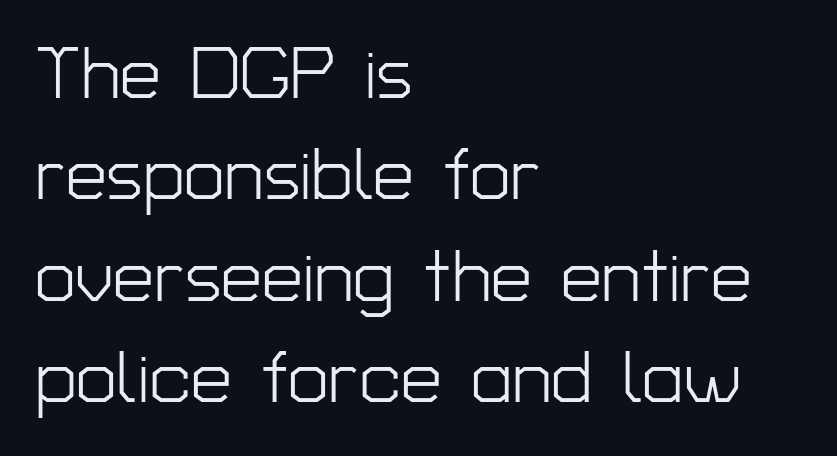
The image shows 73 px light sans-serif type, upright; set left-aligned, normal line spacing (1.39x), normal letter spacing, not underlined; low stroke contrast and a medium x-height.
